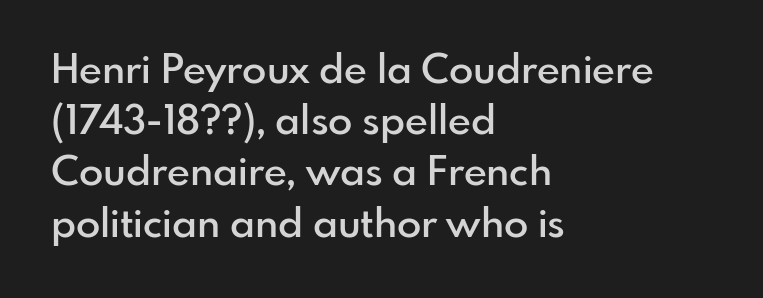
Firm but not heavy-handed strokes: this text is semibold. A normal amount of white space separates one row of letters from the next. Nothing sits at the stroke ends, so this counts as sans-serif. In terms of posture, this sample is upright. If you drew a ruler down the left edge, every line would touch it.
